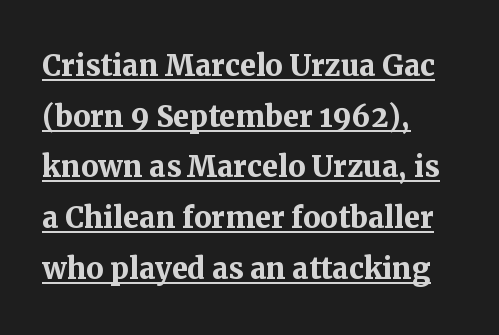
Q: Is the text bold? A: Yes.
Q: Is the text italic (slanted)? A: No, it is upright.
Q: Is the typeface a serif or a sans-serif typeface? A: Serif.
Q: Is the text underlined? A: Yes.
Q: How is the paragraph aligned? A: Left-aligned.
Q: Is the spacing between letters normal or unusually wide? A: Normal.
Q: Is the spacing between lines tight, normal or loose? A: Normal.
Q: Width (condensed, normal, or wide)? A: Normal.
Q: Stroke contrast? A: Medium.
Q: x-height? A: Medium.
Q: Monospaced? A: No.
